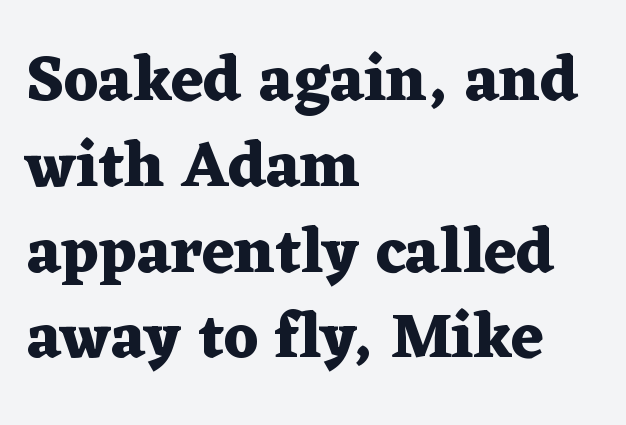
Q: Is the text bold? A: Yes.
Q: Is the text italic (slanted)? A: No, it is upright.
Q: Is the typeface a serif or a sans-serif typeface? A: Serif.
Q: Is the text underlined? A: No.
Q: How is the paragraph aligned? A: Left-aligned.
Q: Is the spacing between letters normal or unusually wide? A: Normal.
Q: Is the spacing between lines tight, normal or loose? A: Normal.
Q: Width (condensed, normal, or wide)? A: Wide.
Q: Stroke contrast? A: Medium.
Q: x-height? A: Medium.
Q: Monospaced? A: No.
